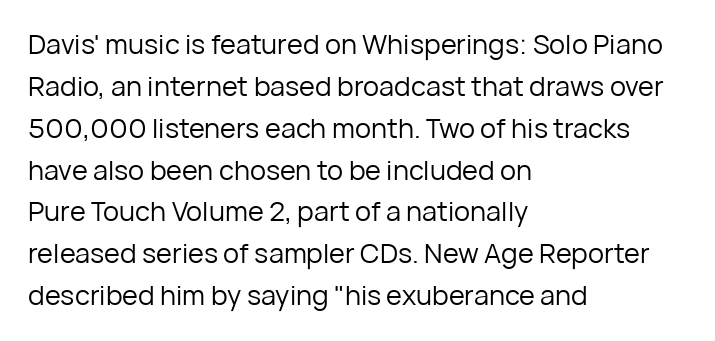
{"italic": "no", "bold": "no", "underline": "no", "align": "left", "line_spacing": "normal", "line_spacing_ratio": 1.55, "letter_spacing": "normal", "letter_spacing_em": 0.0, "glyph_px": 27}
